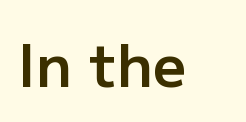
{"serif": "no", "italic": "no", "bold": "semi", "weight": "semibold", "width": "normal", "stroke_contrast": "low", "x_height": "medium", "monospaced": "no", "underline": "no", "letter_spacing": "normal", "letter_spacing_em": 0.0, "glyph_px": 59}
